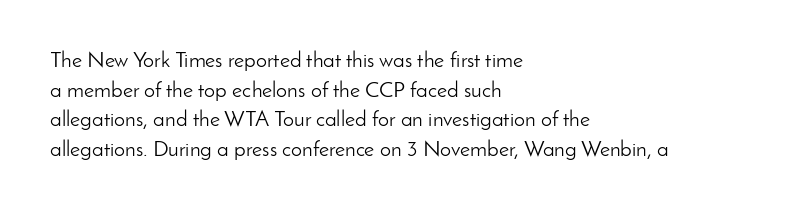
{"italic": "no", "bold": "no", "underline": "no", "align": "left", "line_spacing": "normal", "line_spacing_ratio": 1.35, "letter_spacing": "normal", "letter_spacing_em": 0.0, "glyph_px": 22}
